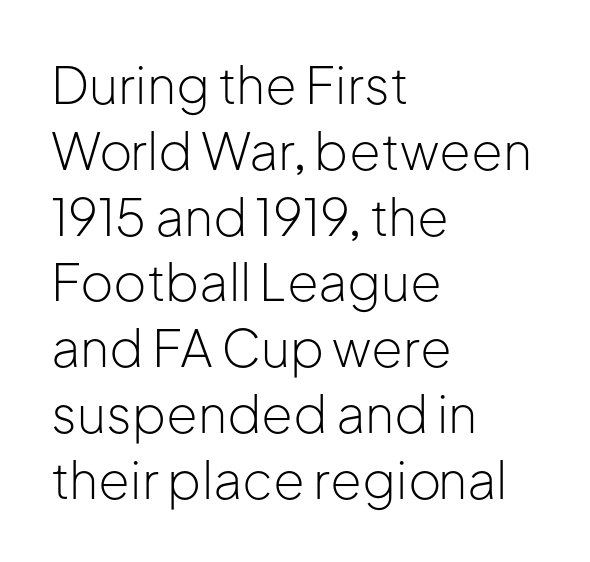
Q: Is the text bold? A: No.
Q: Is the text italic (slanted)? A: No, it is upright.
Q: Is the typeface a serif or a sans-serif typeface? A: Sans-serif.
Q: Is the text underlined? A: No.
Q: How is the paragraph aligned? A: Left-aligned.
Q: Is the spacing between letters normal or unusually wide? A: Normal.
Q: Is the spacing between lines tight, normal or loose? A: Normal.
Q: Width (condensed, normal, or wide)? A: Normal.
Q: Stroke contrast? A: Low.
Q: x-height? A: Medium.
Q: Monospaced? A: No.
